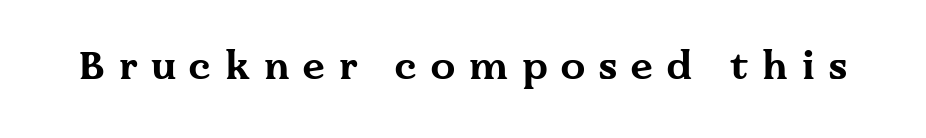
{"serif": "yes", "italic": "no", "bold": "yes", "weight": "bold", "width": "wide", "stroke_contrast": "medium", "x_height": "medium", "monospaced": "no", "underline": "no", "letter_spacing": "wide", "letter_spacing_em": 0.36, "glyph_px": 39}
